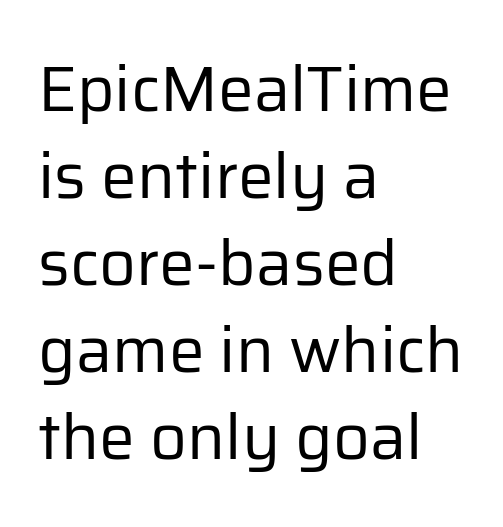
Q: Is the text bold? A: No.
Q: Is the text italic (slanted)? A: No, it is upright.
Q: Is the typeface a serif or a sans-serif typeface? A: Sans-serif.
Q: Is the text underlined? A: No.
Q: How is the paragraph aligned? A: Left-aligned.
Q: Is the spacing between letters normal or unusually wide? A: Normal.
Q: Is the spacing between lines tight, normal or loose? A: Normal.
Q: Width (condensed, normal, or wide)? A: Normal.
Q: Stroke contrast? A: Low.
Q: x-height? A: Medium.
Q: Monospaced? A: No.
